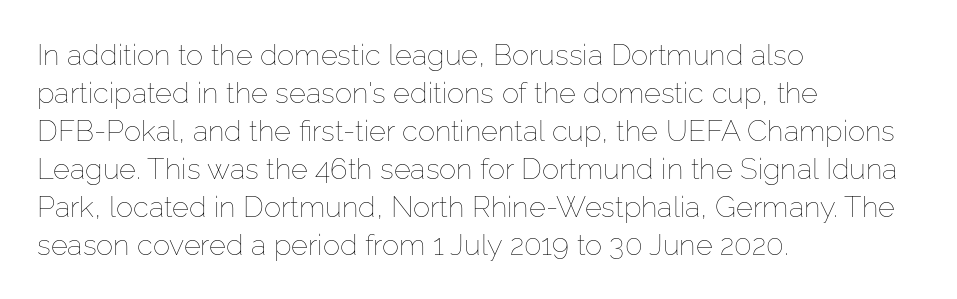
Q: Is the text bold? A: No.
Q: Is the text italic (slanted)? A: No, it is upright.
Q: Is the text underlined? A: No.
Q: How is the paragraph aligned? A: Left-aligned.
Q: Is the spacing between letters normal or unusually wide? A: Normal.
Q: Is the spacing between lines tight, normal or loose? A: Normal.
Q: Width (condensed, normal, or wide)? A: Normal.
Q: Stroke contrast? A: Low.
Q: x-height? A: Medium.
Q: Monospaced? A: No.
